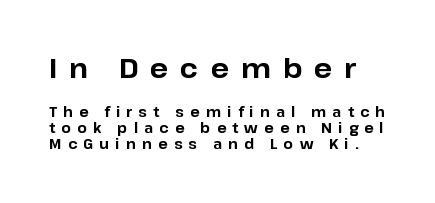
Q: Is the text bold? A: Yes.
Q: Is the text italic (slanted)? A: No, it is upright.
Q: Is the text underlined? A: No.
Q: Is the spacing between letters normal or unusually wide? A: Unusually wide.
Q: Which block of text is set in a larger size, the first (top) or the second (bottom)? A: The first (top) one.
